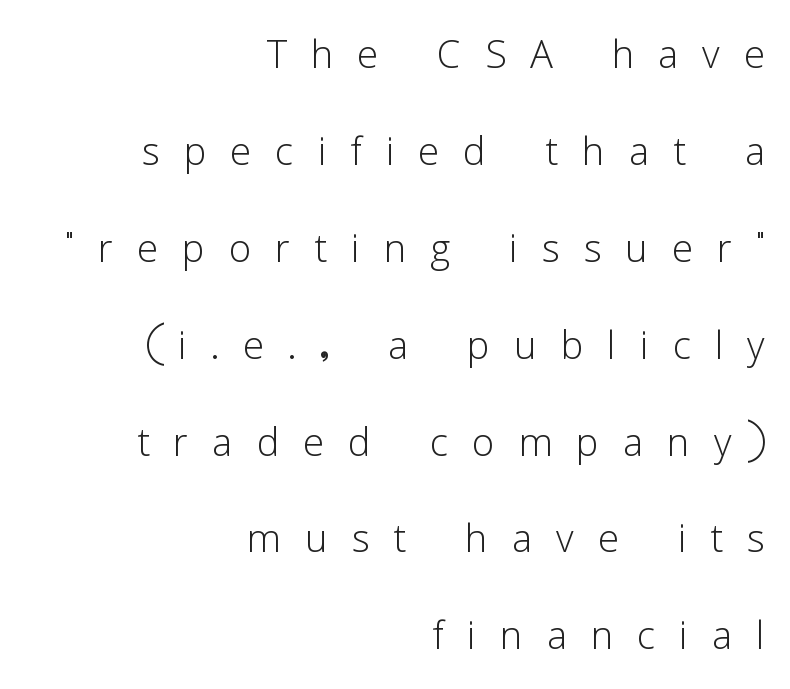
Q: Is the text bold? A: No.
Q: Is the text italic (slanted)? A: No, it is upright.
Q: Is the typeface a serif or a sans-serif typeface? A: Sans-serif.
Q: Is the text underlined? A: No.
Q: How is the paragraph aligned? A: Right-aligned.
Q: Is the spacing between letters normal or unusually wide? A: Unusually wide.
Q: Is the spacing between lines tight, normal or loose? A: Loose.
Q: Width (condensed, normal, or wide)? A: Normal.
Q: Stroke contrast? A: Low.
Q: x-height? A: Medium.
Q: Monospaced? A: No.
